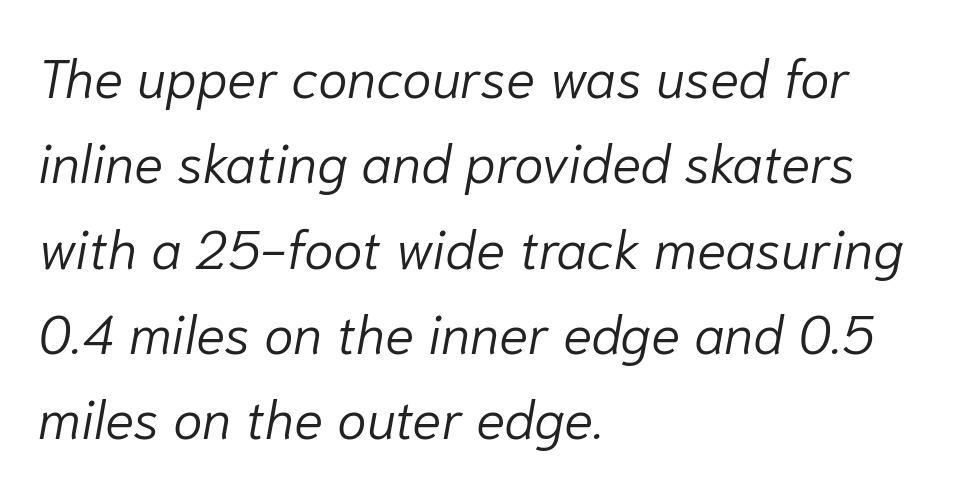
{"italic": "yes", "lean": "right", "slant_degrees": 10, "bold": "no", "weight": "light", "width": "normal", "stroke_contrast": "low", "x_height": "medium", "monospaced": "no", "underline": "no", "align": "left", "line_spacing": "normal", "line_spacing_ratio": 1.58, "letter_spacing": "normal", "letter_spacing_em": 0.0, "glyph_px": 54}
